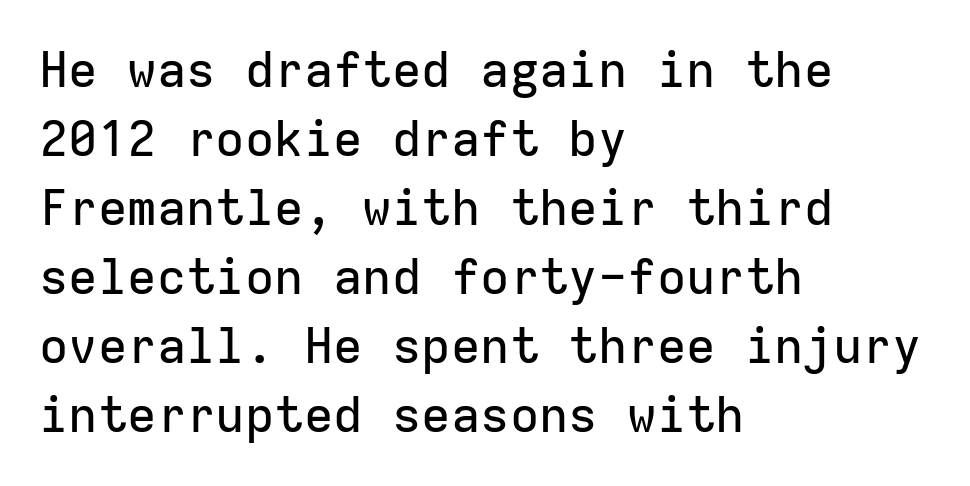
Q: Is the text italic (slanted)? A: No, it is upright.
Q: Is the typeface a serif or a sans-serif typeface? A: Sans-serif.
Q: Is the text underlined? A: No.
Q: How is the paragraph aligned? A: Left-aligned.
Q: Is the spacing between letters normal or unusually wide? A: Normal.
Q: Is the spacing between lines tight, normal or loose? A: Normal.
Q: Width (condensed, normal, or wide)? A: Normal.
Q: Stroke contrast? A: Low.
Q: x-height? A: Medium.
Q: Monospaced? A: Yes.
